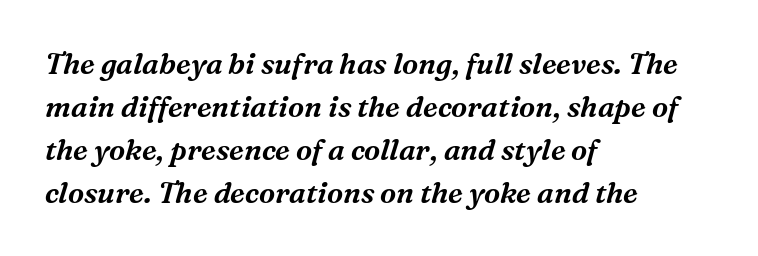
Q: Is the text italic (slanted)? A: Yes, it leans right by about 16 degrees.
Q: Is the typeface a serif or a sans-serif typeface? A: Serif.
Q: Is the text underlined? A: No.
Q: How is the paragraph aligned? A: Left-aligned.
Q: Is the spacing between letters normal or unusually wide? A: Normal.
Q: Is the spacing between lines tight, normal or loose? A: Normal.
Q: Width (condensed, normal, or wide)? A: Normal.
Q: Stroke contrast? A: Medium.
Q: x-height? A: Medium.
Q: Monospaced? A: No.
